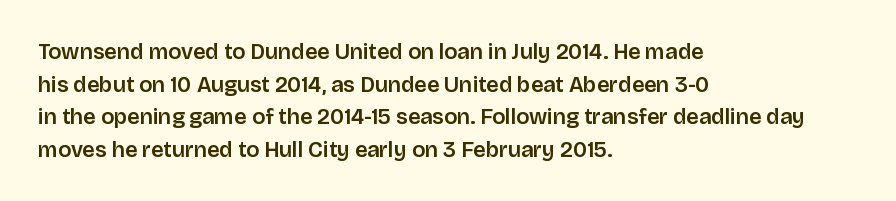
Q: Is the text italic (slanted)? A: No, it is upright.
Q: Is the text underlined? A: No.
Q: How is the paragraph aligned? A: Left-aligned.
Q: Is the spacing between letters normal or unusually wide? A: Normal.
Q: Is the spacing between lines tight, normal or loose? A: Normal.
